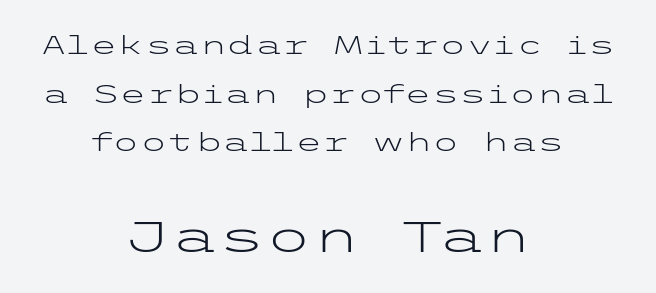
The image shows 43 px light, wide sans-serif type, upright; set centered, loose line spacing (1.95x), normal letter spacing, not underlined; the second (bottom) block is 1.72x larger; low stroke contrast and a medium x-height.
